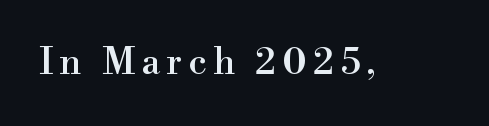
Q: Is the text italic (slanted)? A: No, it is upright.
Q: Is the typeface a serif or a sans-serif typeface? A: Serif.
Q: Is the text underlined? A: No.
Q: Width (condensed, normal, or wide)? A: Normal.
Q: x-height? A: Small.
Q: Monospaced? A: No.
